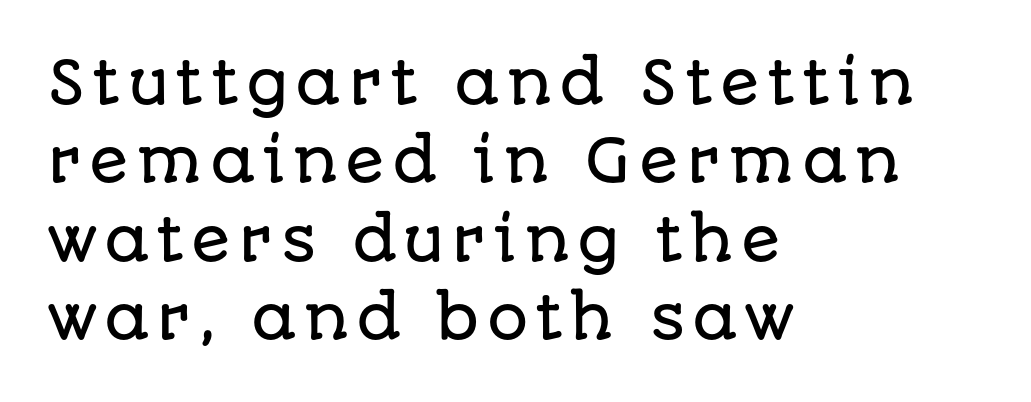
The image shows 58 px sans-serif type, upright; set left-aligned, normal line spacing (1.35x), not underlined; low stroke contrast and a large x-height.
